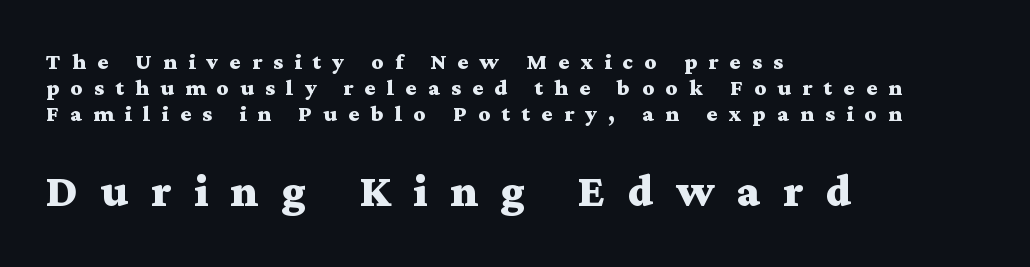
Q: Is the text bold? A: Yes.
Q: Is the text italic (slanted)? A: No, it is upright.
Q: Is the typeface a serif or a sans-serif typeface? A: Serif.
Q: Is the text underlined? A: No.
Q: How is the paragraph aligned? A: Left-aligned.
Q: Is the spacing between letters normal or unusually wide? A: Unusually wide.
Q: Is the spacing between lines tight, normal or loose? A: Tight.
Q: Which block of text is set in a larger size, the first (top) or the second (bottom)? A: The second (bottom) one.
Q: Width (condensed, normal, or wide)? A: Wide.
Q: Stroke contrast? A: Medium.
Q: x-height? A: Medium.
Q: Monospaced? A: No.
